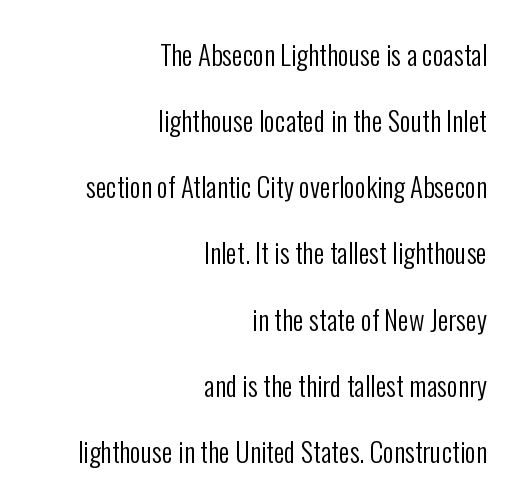
Q: Is the text bold? A: No.
Q: Is the text italic (slanted)? A: No, it is upright.
Q: Is the text underlined? A: No.
Q: How is the paragraph aligned? A: Right-aligned.
Q: Is the spacing between letters normal or unusually wide? A: Normal.
Q: Is the spacing between lines tight, normal or loose? A: Loose.
